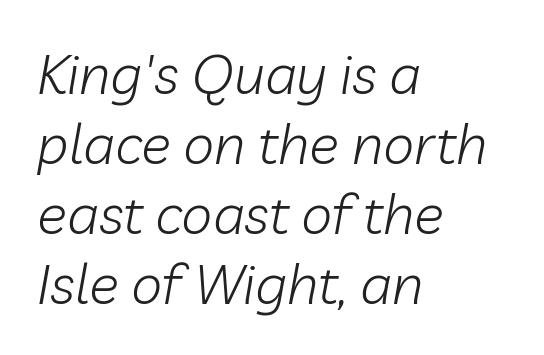
The image shows 56 px light type, italic (leaning right); set left-aligned, normal line spacing (1.25x), normal letter spacing, not underlined; low stroke contrast and a medium x-height.
